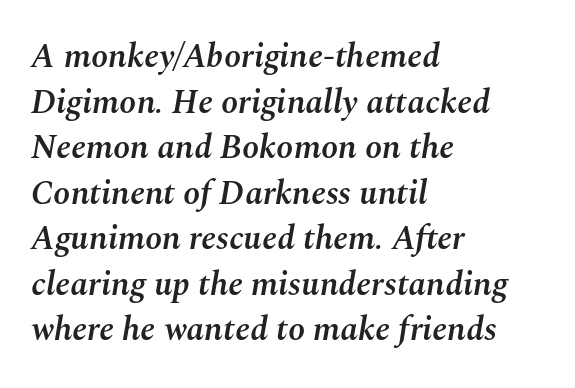
{"italic": "yes", "lean": "right", "slant_degrees": 10, "bold": "semi", "weight": "semibold", "width": "normal", "stroke_contrast": "medium", "x_height": "medium", "monospaced": "no", "underline": "no", "align": "left", "line_spacing": "normal", "line_spacing_ratio": 1.34, "letter_spacing": "normal", "letter_spacing_em": 0.0, "glyph_px": 34}
